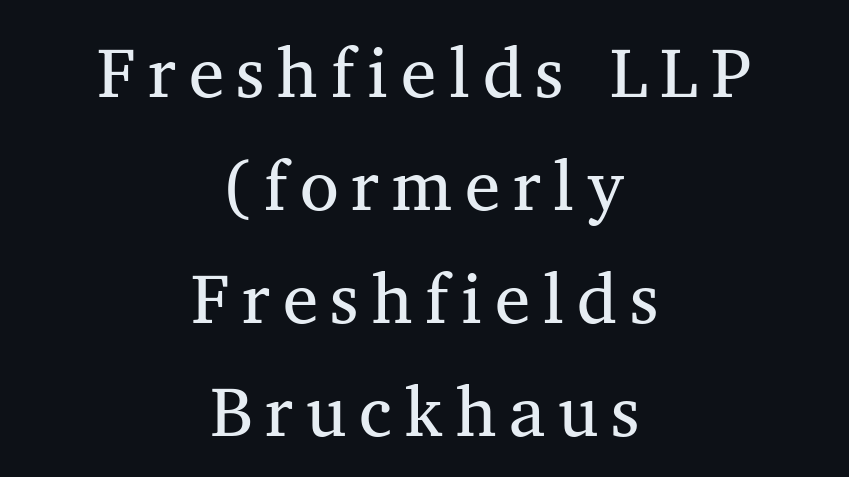
The image shows 71 px serif type; set centered, normal line spacing (1.59x), not underlined; medium stroke contrast and a medium x-height.
